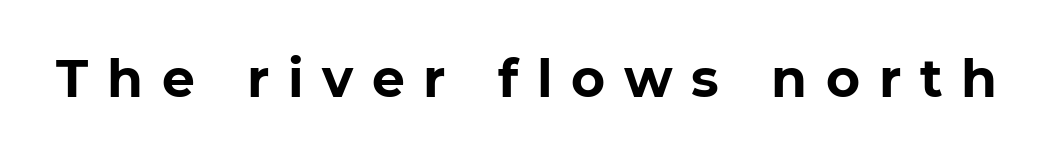
Check where the strokes stop: nothing finishes them off — pure sans. Proportional: the letters do not fall into vertical columns. Notice how the stems are strictly vertical — no italics here. The foot of each line stays bare and open. The letterforms stand isolated, each surrounded by extra space.
